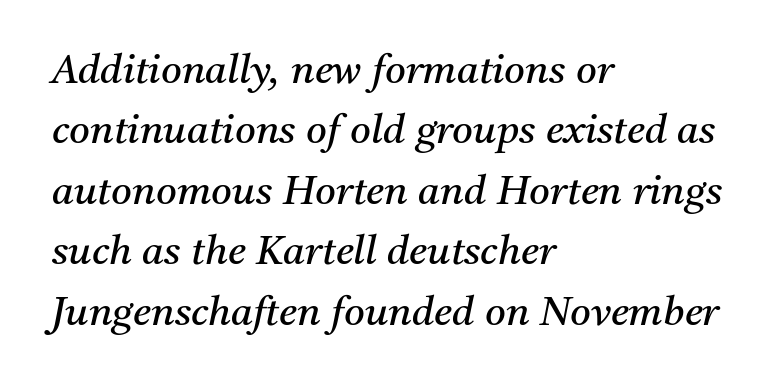
{"serif": "yes", "italic": "yes", "lean": "right", "slant_degrees": 11, "bold": "no", "weight": "regular", "width": "normal", "stroke_contrast": "medium", "x_height": "medium", "monospaced": "no", "underline": "no", "align": "left", "line_spacing": "normal", "line_spacing_ratio": 1.51, "letter_spacing": "normal", "letter_spacing_em": 0.0, "glyph_px": 40}
